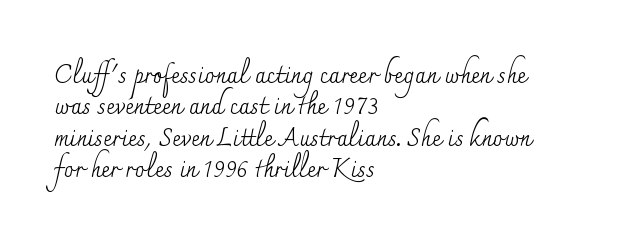
{"bold": "no", "underline": "no", "align": "left", "line_spacing": "normal", "line_spacing_ratio": 1.31, "letter_spacing": "normal", "letter_spacing_em": 0.0, "glyph_px": 24}
